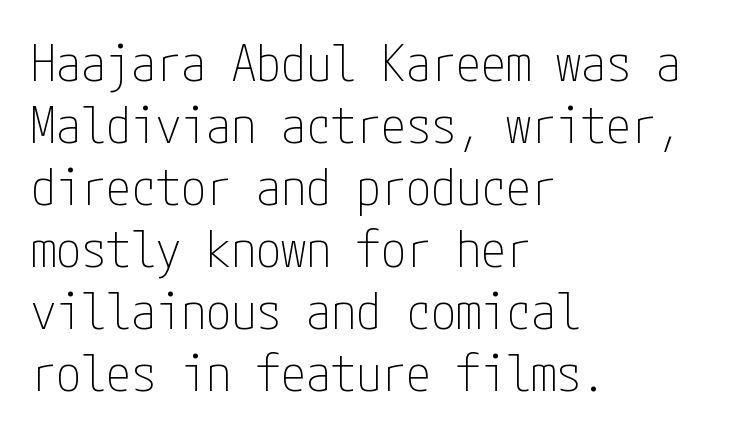
The image shows 50 px thin, condensed sans-serif type, upright; set left-aligned, line spacing 1.24x, normal letter spacing, not underlined; low stroke contrast and a medium x-height.
